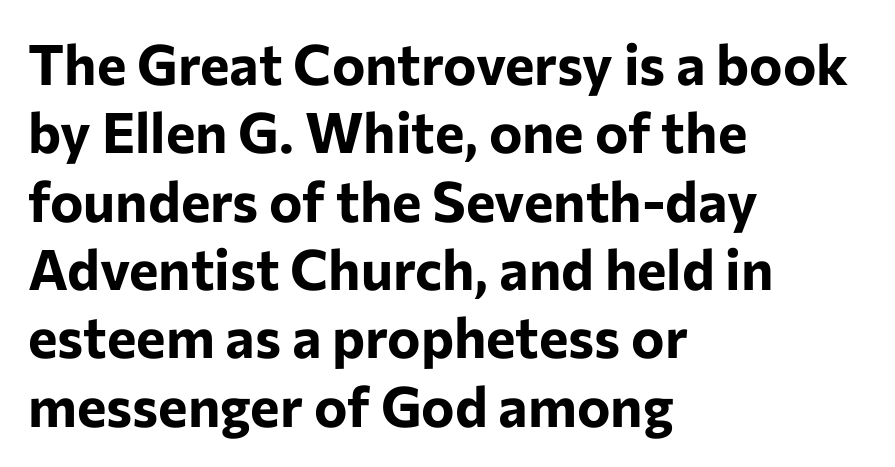
Between one letter and the next there's only the usual sliver of space. The text was rendered using a sans face with plain stroke endings. The text block is weighted toward the left margin, trailing off unevenly rightward. You could not count columns in this text — the font is proportionally spaced. The glyphs are unaccompanied by any horizontal stroke below them.
